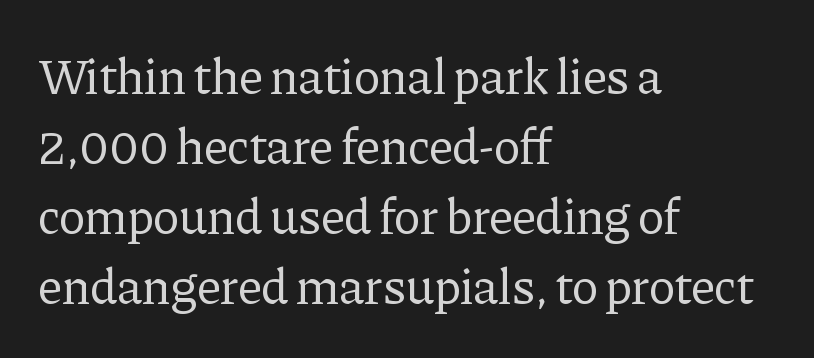
Q: Is the text bold? A: No.
Q: Is the text italic (slanted)? A: No, it is upright.
Q: Is the typeface a serif or a sans-serif typeface? A: Serif.
Q: Is the text underlined? A: No.
Q: How is the paragraph aligned? A: Left-aligned.
Q: Is the spacing between letters normal or unusually wide? A: Normal.
Q: Is the spacing between lines tight, normal or loose? A: Normal.
Q: Width (condensed, normal, or wide)? A: Normal.
Q: Stroke contrast? A: Low.
Q: x-height? A: Medium.
Q: Monospaced? A: No.
